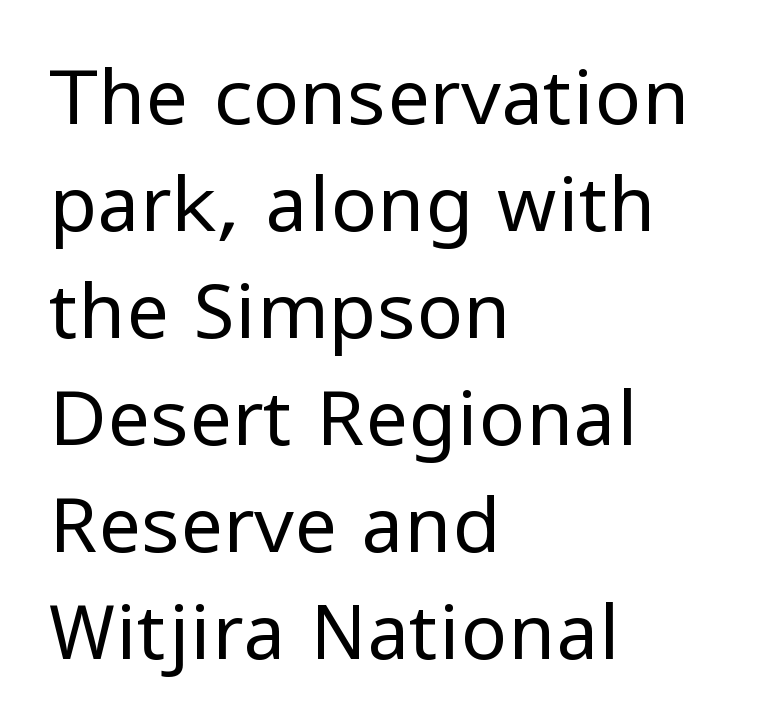
Q: Is the text bold? A: No.
Q: Is the text italic (slanted)? A: No, it is upright.
Q: Is the typeface a serif or a sans-serif typeface? A: Sans-serif.
Q: Is the text underlined? A: No.
Q: How is the paragraph aligned? A: Left-aligned.
Q: Is the spacing between letters normal or unusually wide? A: Normal.
Q: Is the spacing between lines tight, normal or loose? A: Normal.
Q: Width (condensed, normal, or wide)? A: Normal.
Q: Stroke contrast? A: Low.
Q: x-height? A: Medium.
Q: Monospaced? A: No.
